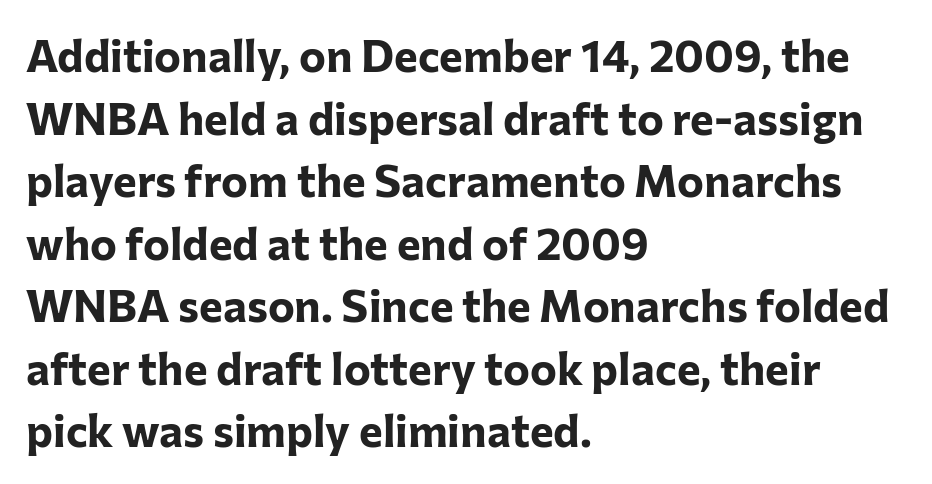
This block has exactly the height ordinary leading produces. Typesetter's note: full bold, strokes at maximum text heaviness. The paragraph has a hard left edge and a soft right edge. Every character sits straight up, as roman type does. Serif or sans? Sans — the stroke terminals are bare.
